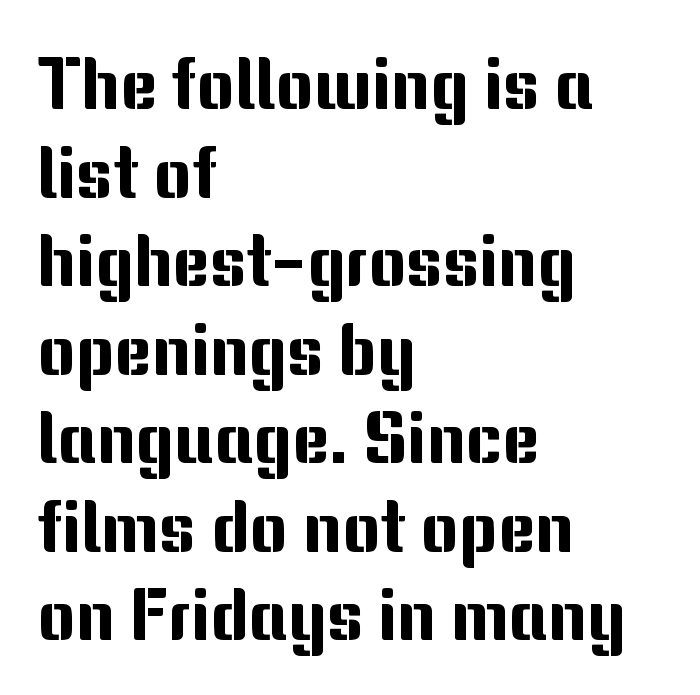
Words appear dense and cohesive because spacing is normal. The paragraph shown leans on its left margin. Serif or sans? Sans — the stroke terminals are bare. Letters rest on an invisible, unmarked baseline. Vertical strokes here are truly vertical. Spacing verdict: proportional, widths tailored to each character.
